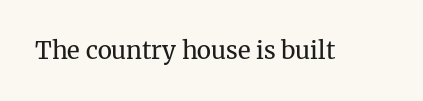
{"italic": "no", "bold": "no", "underline": "no", "letter_spacing": "normal", "letter_spacing_em": 0.0, "glyph_px": 24}
